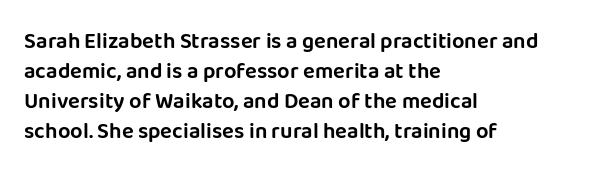
{"italic": "no", "underline": "no", "align": "left", "line_spacing": "normal", "line_spacing_ratio": 1.36, "letter_spacing": "normal", "letter_spacing_em": 0.0, "glyph_px": 22}
